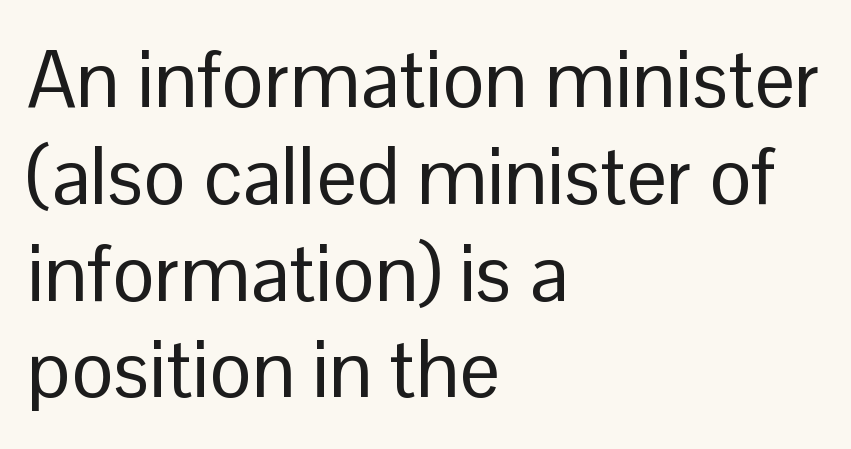
{"serif": "no", "italic": "no", "bold": "no", "weight": "regular", "width": "normal", "stroke_contrast": "low", "x_height": "medium", "monospaced": "no", "underline": "no", "align": "left", "line_spacing_ratio": 1.21, "letter_spacing": "normal", "letter_spacing_em": 0.0, "glyph_px": 80}
